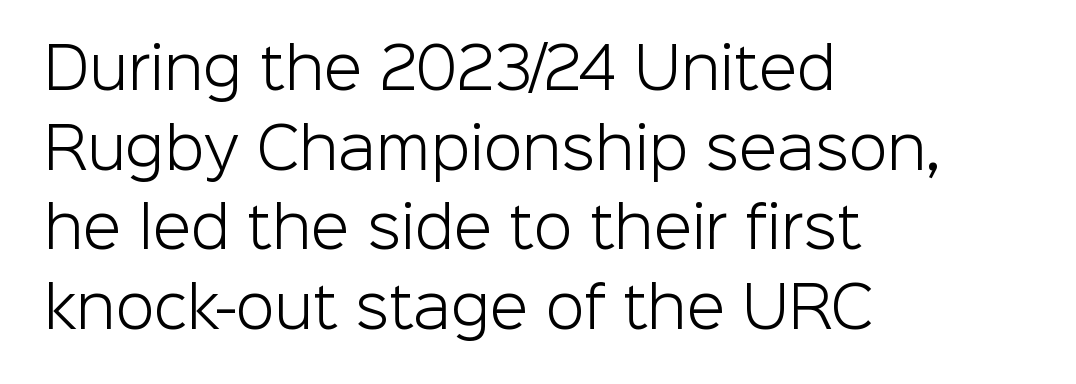
The image shows 56 px light sans-serif type, upright; set left-aligned, normal line spacing (1.42x), normal letter spacing, not underlined; low stroke contrast and a medium x-height.
